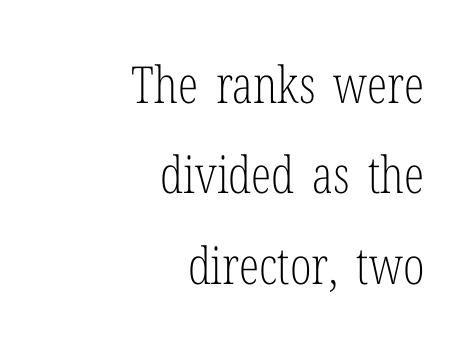
{"serif": "yes", "italic": "no", "bold": "no", "weight": "light", "width": "condensed", "stroke_contrast": "low", "x_height": "medium", "monospaced": "no", "underline": "no", "align": "right", "line_spacing_ratio": 1.77, "letter_spacing": "normal", "letter_spacing_em": 0.0, "glyph_px": 51}
